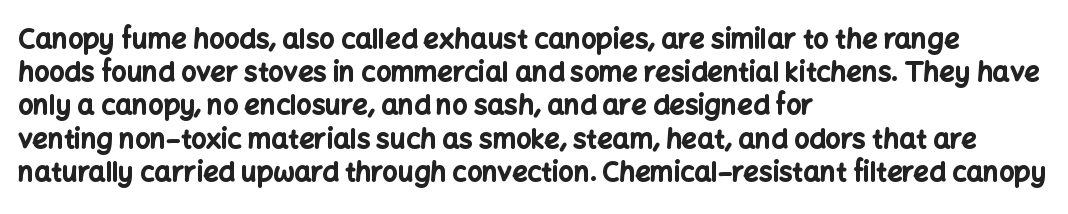
There is no visible air inserted between adjacent glyphs. In terms of weight, the rendering is a true, heavy bold. Visually the block forms a straight wall on the left and a jagged coastline on the right. Lines of text with bare space underneath. If you drew a line through each stem, it would be perfectly vertical.
